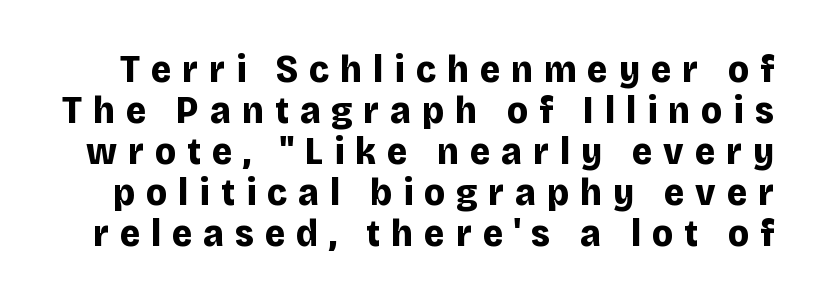
Q: Is the text bold? A: Yes.
Q: Is the text italic (slanted)? A: No, it is upright.
Q: Is the typeface a serif or a sans-serif typeface? A: Sans-serif.
Q: Is the text underlined? A: No.
Q: Is the spacing between letters normal or unusually wide? A: Unusually wide.
Q: Is the spacing between lines tight, normal or loose? A: Tight.
Q: Width (condensed, normal, or wide)? A: Normal.
Q: Stroke contrast? A: Low.
Q: x-height? A: Large.
Q: Monospaced? A: No.
